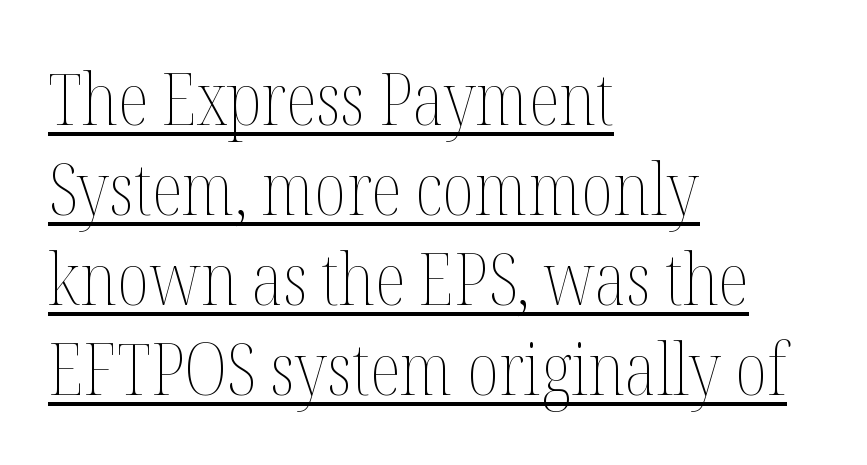
Q: Is the text bold? A: No.
Q: Is the text italic (slanted)? A: No, it is upright.
Q: Is the text underlined? A: Yes.
Q: How is the paragraph aligned? A: Left-aligned.
Q: Is the spacing between letters normal or unusually wide? A: Normal.
Q: Is the spacing between lines tight, normal or loose? A: Normal.
Q: Width (condensed, normal, or wide)? A: Condensed.
Q: Stroke contrast? A: Medium.
Q: x-height? A: Medium.
Q: Monospaced? A: No.
